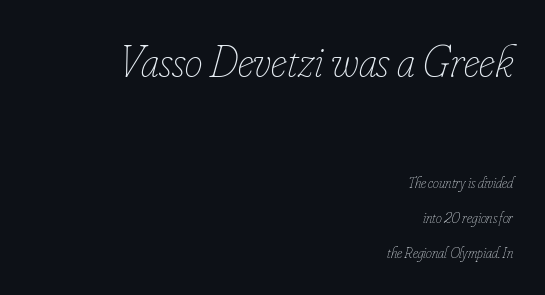
{"italic": "yes", "lean": "right", "slant_degrees": 16, "bold": "no", "weight": "thin", "width": "condensed", "stroke_contrast": "low", "x_height": "small", "monospaced": "no", "underline": "no", "align": "right", "line_spacing": "loose", "line_spacing_ratio": 2.34, "letter_spacing": "normal", "letter_spacing_em": 0.0, "larger_block": "first", "size_ratio": 3.0, "glyph_px": 45}
